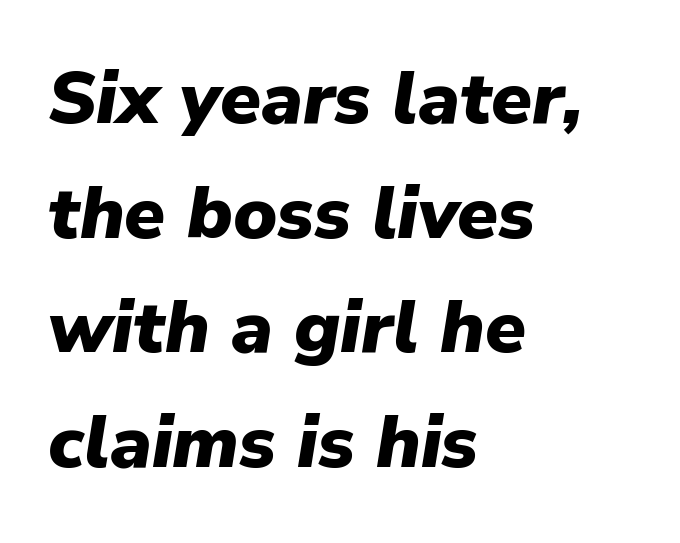
The image shows 74 px heavy type, italic (leaning right); set left-aligned, normal line spacing (1.55x), normal letter spacing, not underlined; low stroke contrast and a medium x-height.
